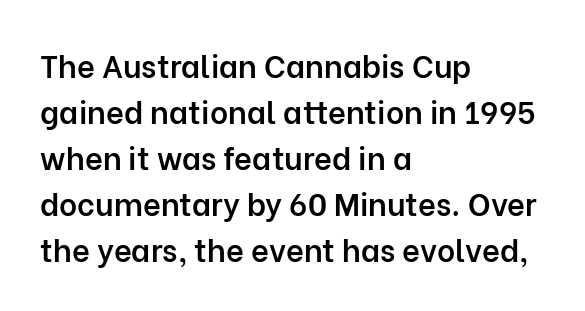
{"serif": "no", "italic": "no", "bold": "semi", "weight": "semibold", "width": "normal", "stroke_contrast": "low", "x_height": "medium", "monospaced": "no", "underline": "no", "align": "left", "line_spacing": "normal", "line_spacing_ratio": 1.48, "letter_spacing": "normal", "letter_spacing_em": 0.0, "glyph_px": 31}
